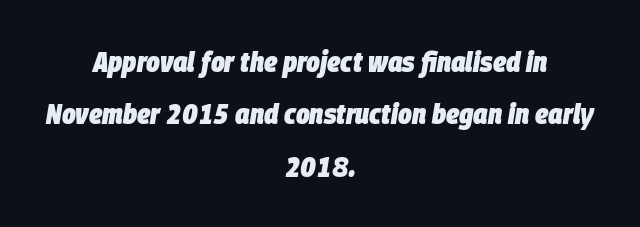
The passage shown is typed in a proportional face where columns would drift. Has an underline been added? It has not. Look at the tracking — it's just the regular setting, nothing added. A student would call this center alignment; a typographer would say set centered.
